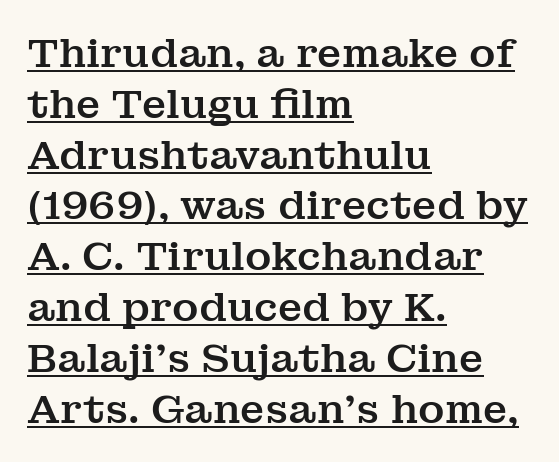
{"serif": "yes", "italic": "no", "width": "normal", "stroke_contrast": "medium", "x_height": "medium", "monospaced": "no", "underline": "yes", "align": "left", "line_spacing": "normal", "line_spacing_ratio": 1.27, "letter_spacing": "normal", "letter_spacing_em": 0.0, "glyph_px": 40}
